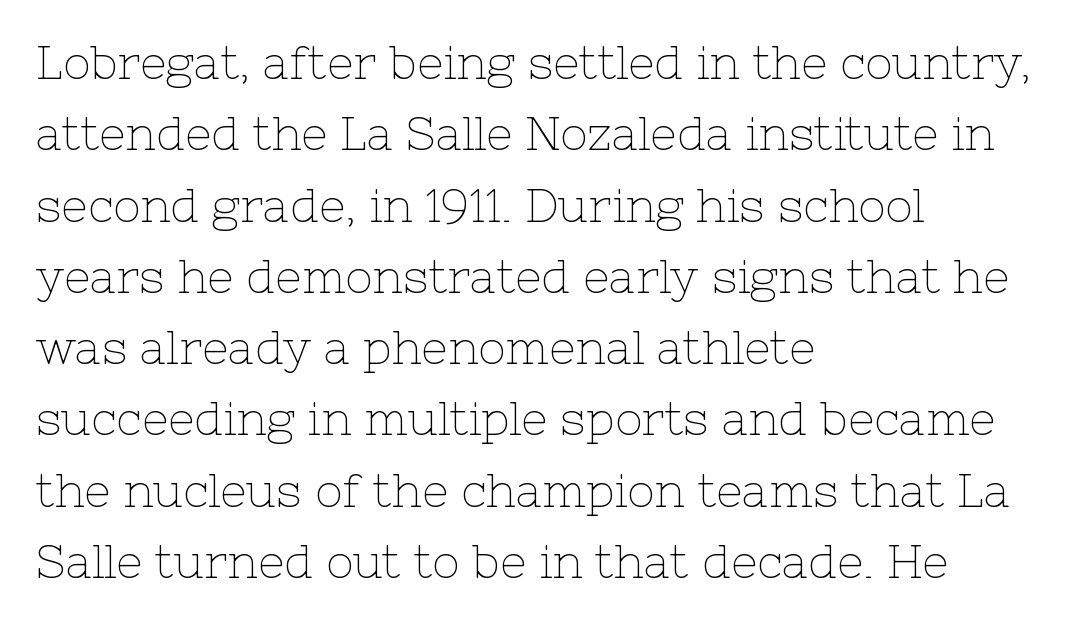
{"serif": "yes", "italic": "no", "bold": "no", "weight": "thin", "width": "normal", "stroke_contrast": "low", "x_height": "medium", "monospaced": "no", "underline": "no", "align": "left", "line_spacing": "normal", "line_spacing_ratio": 1.55, "letter_spacing": "normal", "letter_spacing_em": 0.0, "glyph_px": 46}
